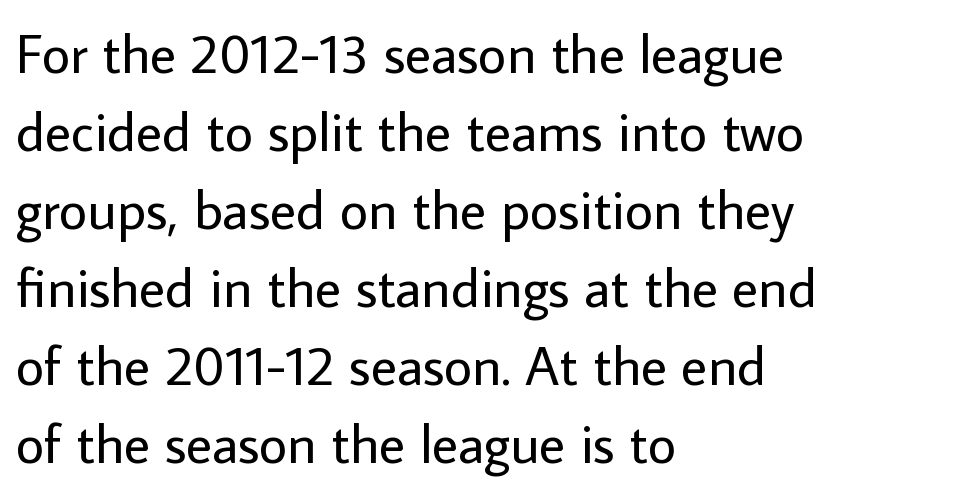
{"serif": "no", "italic": "no", "bold": "no", "weight": "regular", "width": "normal", "stroke_contrast": "low", "x_height": "medium", "monospaced": "no", "underline": "no", "align": "left", "line_spacing": "normal", "line_spacing_ratio": 1.42, "letter_spacing": "normal", "letter_spacing_em": 0.0, "glyph_px": 55}
